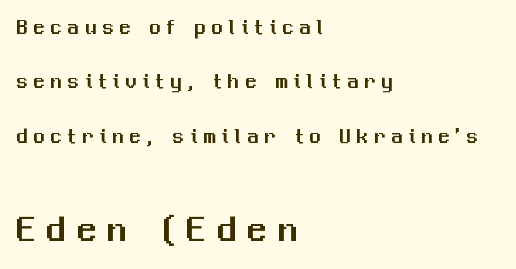
Of the two passages, the one underneath uses the larger point size. Loose tracking; the words dissolve into strings of separated letters. You can tell from the bare stems that sans-serif type was used. In terms of posture, this sample is upright.
